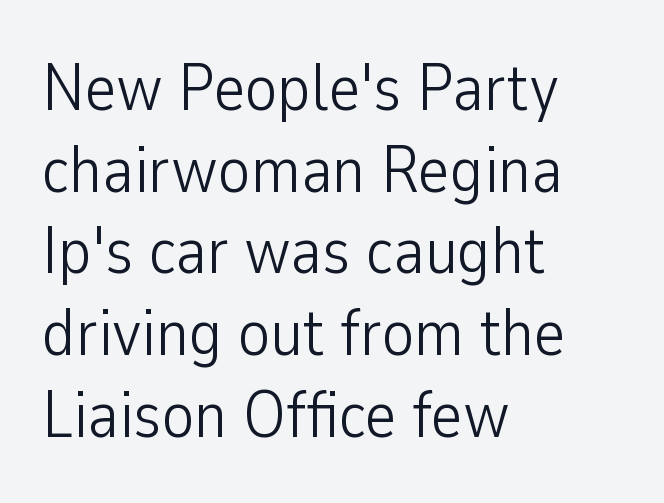
{"serif": "no", "italic": "no", "bold": "no", "weight": "light", "width": "condensed", "stroke_contrast": "low", "x_height": "medium", "monospaced": "no", "underline": "no", "align": "left", "line_spacing_ratio": 1.22, "letter_spacing": "normal", "letter_spacing_em": 0.0, "glyph_px": 67}
